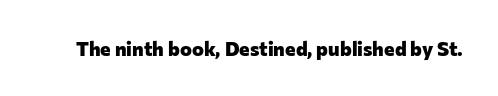
The rendering keeps characters at their native spacing. Underlining? Definitely not there. Nope, not italic — everything's standing straight. Set as a true bold cut, around the 700 mark.
